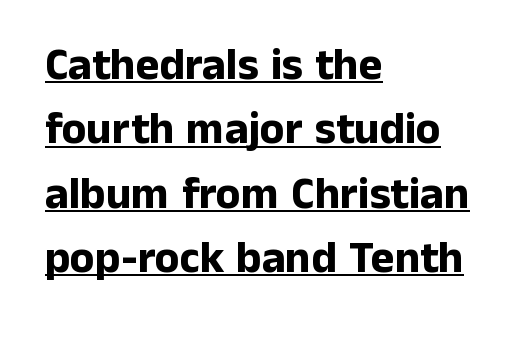
{"serif": "no", "italic": "no", "bold": "yes", "weight": "bold", "width": "normal", "stroke_contrast": "low", "x_height": "medium", "monospaced": "no", "underline": "yes", "align": "left", "line_spacing": "normal", "line_spacing_ratio": 1.43, "letter_spacing": "normal", "letter_spacing_em": 0.0, "glyph_px": 45}
